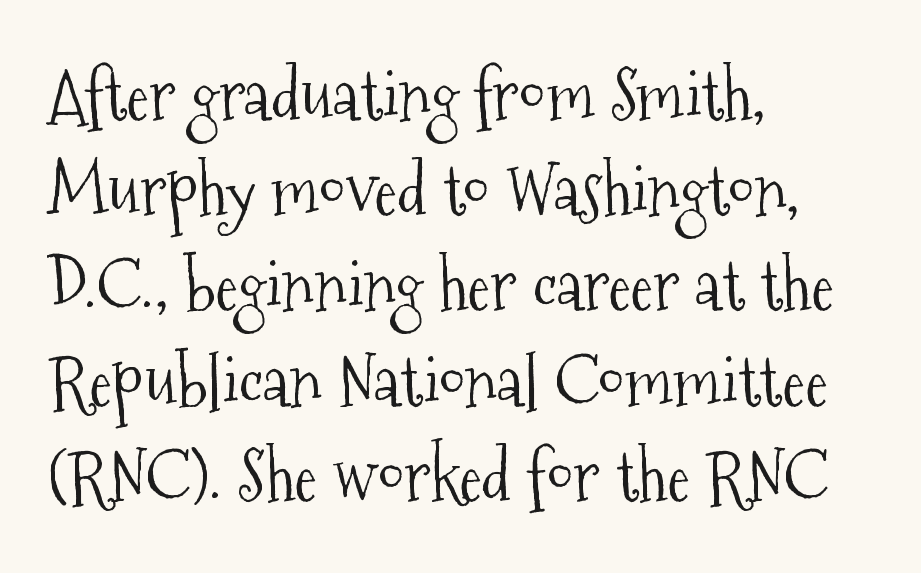
The image shows 69 px light, condensed serif type, upright; set left-aligned, normal line spacing (1.38x), normal letter spacing, not underlined; medium stroke contrast and a medium x-height.
